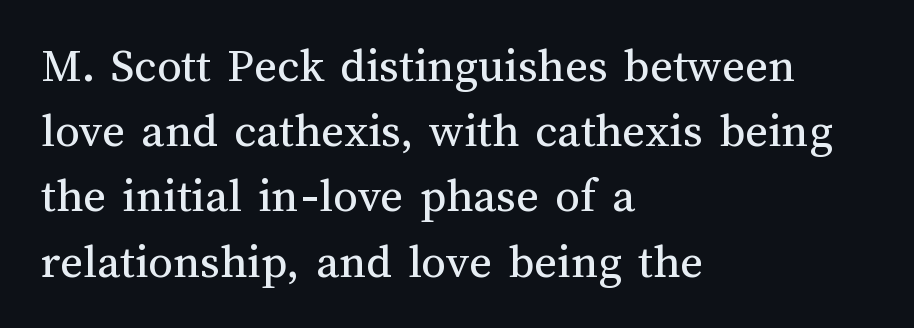
{"italic": "no", "bold": "no", "weight": "regular", "width": "normal", "stroke_contrast": "medium", "x_height": "medium", "monospaced": "no", "underline": "no", "align": "left", "line_spacing": "normal", "line_spacing_ratio": 1.33, "letter_spacing": "normal", "letter_spacing_em": 0.0, "glyph_px": 49}
